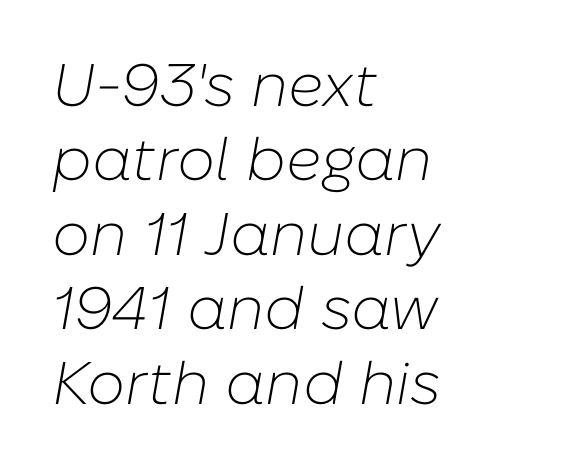
{"italic": "yes", "lean": "right", "slant_degrees": 10, "bold": "no", "weight": "light", "width": "normal", "stroke_contrast": "low", "x_height": "medium", "monospaced": "no", "underline": "no", "align": "left", "line_spacing_ratio": 1.24, "letter_spacing": "normal", "letter_spacing_em": 0.0, "glyph_px": 60}
